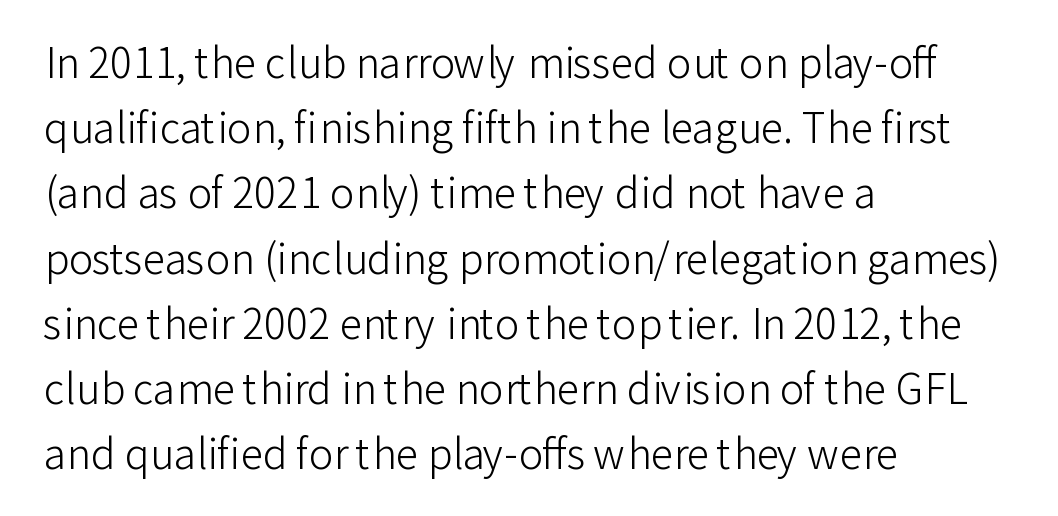
The type sits square on the baseline with zero lean. The glyphs are unaccompanied by any horizontal stroke below them. The weight tops out at a normal text grade. Visually the block forms a straight wall on the left and a jagged coastline on the right. A typesetter would call this zero additional tracking.
